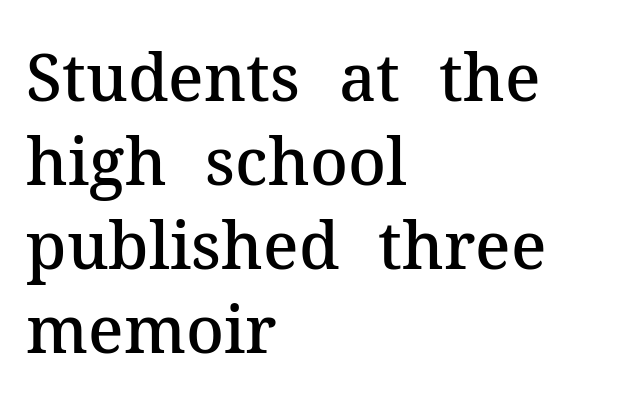
Q: Is the text bold? A: Semi-bold.
Q: Is the text italic (slanted)? A: No, it is upright.
Q: Is the typeface a serif or a sans-serif typeface? A: Serif.
Q: Is the text underlined? A: No.
Q: How is the paragraph aligned? A: Left-aligned.
Q: Is the spacing between letters normal or unusually wide? A: Normal.
Q: Is the spacing between lines tight, normal or loose? A: Normal.
Q: Width (condensed, normal, or wide)? A: Normal.
Q: Stroke contrast? A: Medium.
Q: x-height? A: Medium.
Q: Monospaced? A: No.
